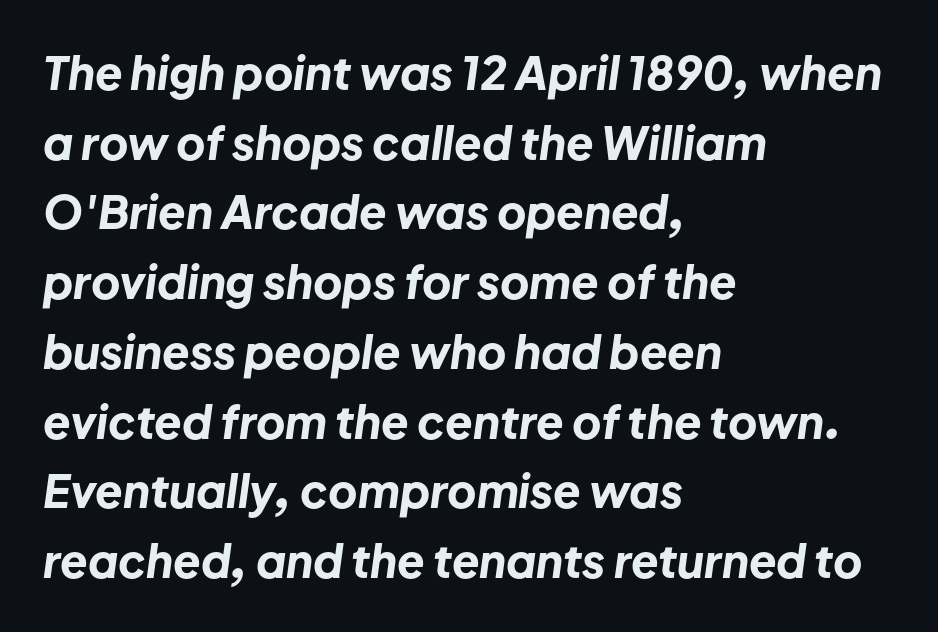
Normally led — the rows are evenly, conventionally spaced. Does extra space separate the letters? No, they use regular spacing. Letters rest on an invisible, unmarked baseline. The typesetter chose a ragged-right arrangement here. The face used here is proportionally spaced, like ordinary book or web type. On the weight axis this lands at bold, roughly 700.
